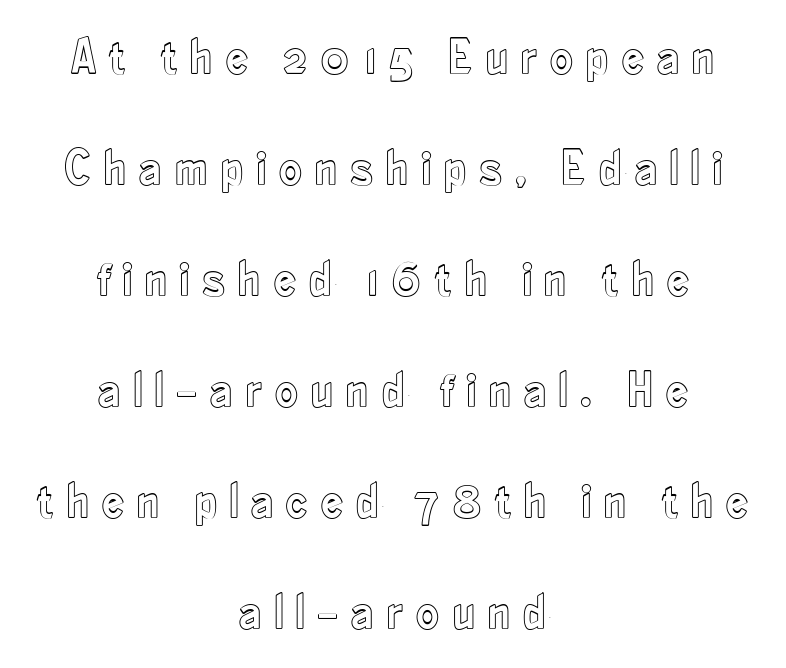
Q: Is the text italic (slanted)? A: No, it is upright.
Q: Is the text underlined? A: No.
Q: How is the paragraph aligned? A: Centered.
Q: Is the spacing between letters normal or unusually wide? A: Unusually wide.
Q: Is the spacing between lines tight, normal or loose? A: Loose.
Q: Width (condensed, normal, or wide)? A: Condensed.
Q: x-height? A: Small.
Q: Monospaced? A: No.
